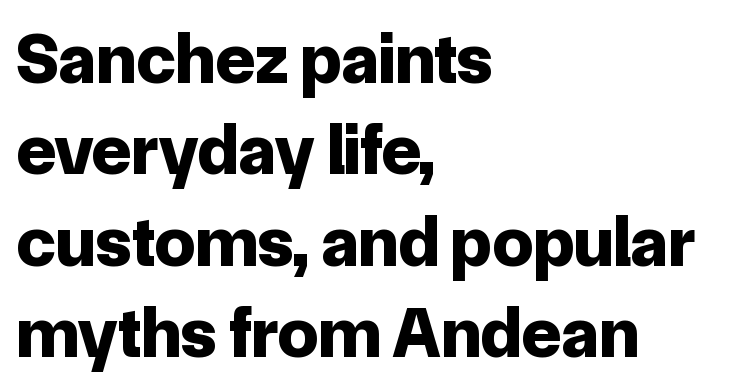
Every letter is thick-stroked: bold, no question. Is this a fixed-width face? No — the glyphs have proportional, varying widths. Vertical spacing — default. These lines keep a tight, regular rhythm from letter to letter.
